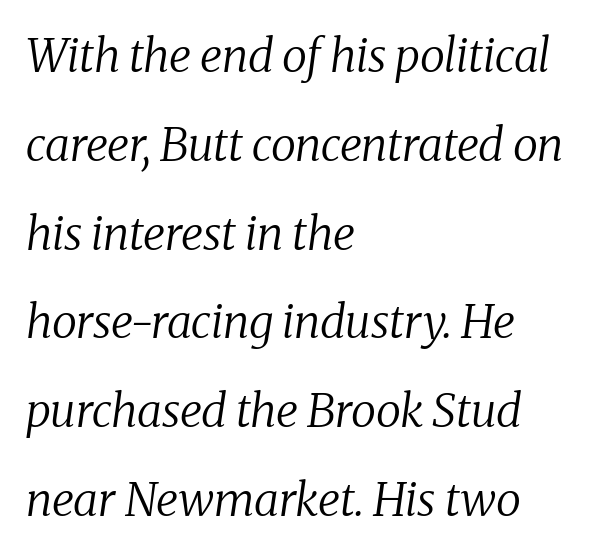
Spacing verdict: proportional, widths tailored to each character. Stems here are at most as thick as an everyday book face. Teacher's note: observe the even left margin — that is flush-left alignment. A typesetter would mark this as italic.
